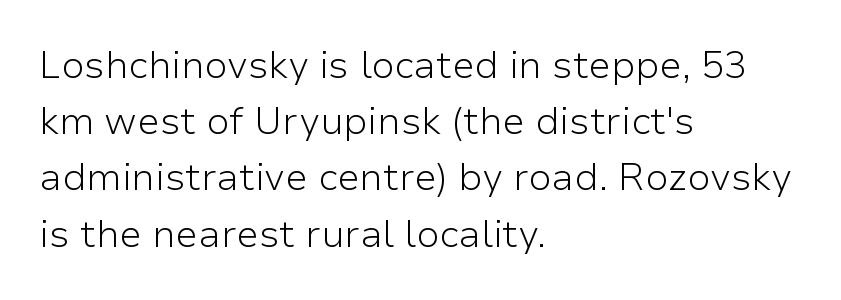
{"serif": "no", "italic": "no", "bold": "no", "weight": "light", "width": "normal", "stroke_contrast": "low", "x_height": "medium", "monospaced": "no", "underline": "no", "align": "left", "line_spacing": "normal", "line_spacing_ratio": 1.48, "letter_spacing": "normal", "letter_spacing_em": 0.0, "glyph_px": 38}
